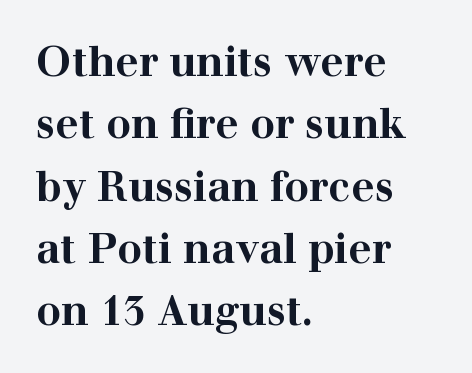
{"serif": "yes", "italic": "no", "bold": "yes", "weight": "bold", "width": "wide", "stroke_contrast": "high", "x_height": "medium", "monospaced": "no", "underline": "no", "align": "left", "line_spacing": "normal", "line_spacing_ratio": 1.52, "letter_spacing": "normal", "letter_spacing_em": 0.0, "glyph_px": 41}
